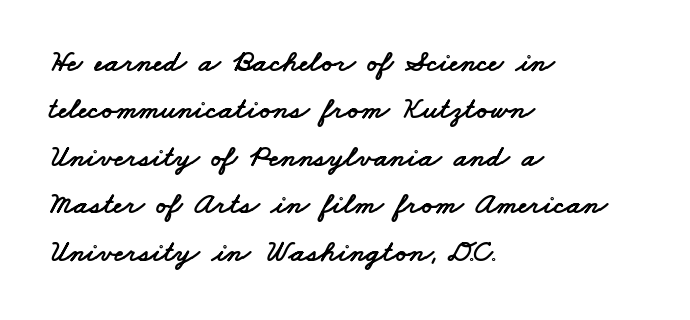
The image shows 31 px wide sans-serif type; set left-aligned, normal line spacing (1.53x), normal letter spacing, not underlined; low stroke contrast and a small x-height.
